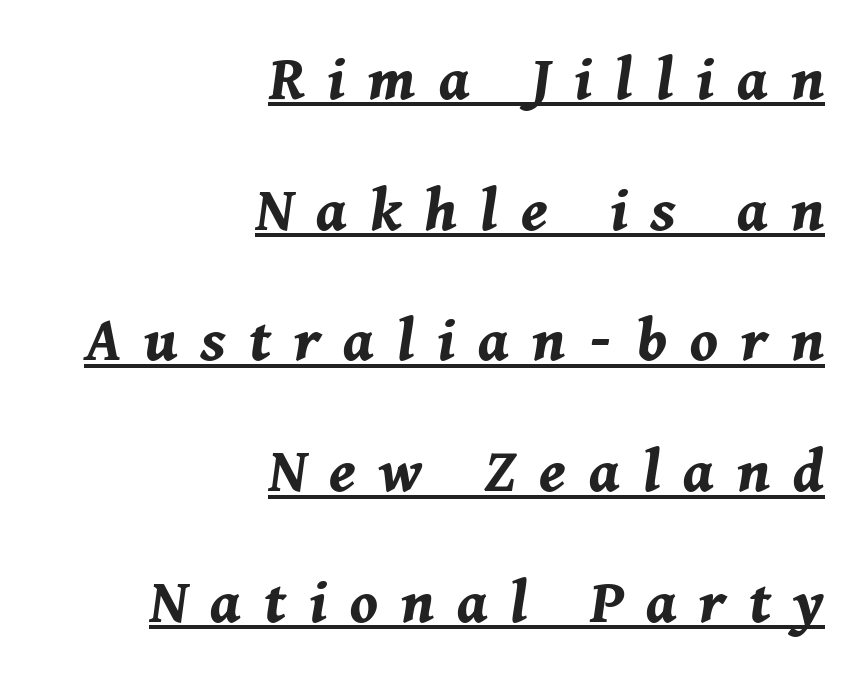
The image shows 66 px bold type, italic (leaning right); set right-aligned, loose line spacing (1.98x), unusually wide letter spacing (+0.35 em), underlined; medium stroke contrast and a medium x-height.
